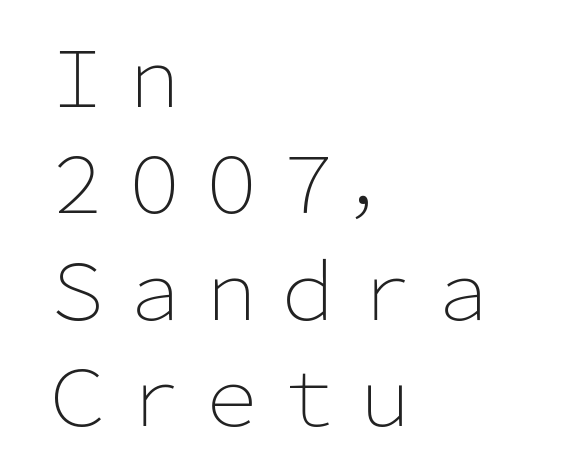
The passage shown is typed in a proportional face where columns would drift. No word sits above an underline. The paragraph has a hard left edge and a soft right edge. Grotesque or geometric, the face here clearly has no serifs. A normal amount of white space separates one row of letters from the next.
